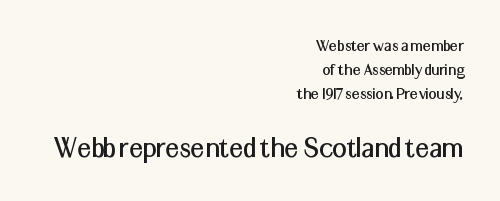
Q: Is the text italic (slanted)? A: No, it is upright.
Q: Is the typeface a serif or a sans-serif typeface? A: Sans-serif.
Q: Is the text underlined? A: No.
Q: How is the paragraph aligned? A: Right-aligned.
Q: Is the spacing between letters normal or unusually wide? A: Normal.
Q: Is the spacing between lines tight, normal or loose? A: Normal.
Q: Which block of text is set in a larger size, the first (top) or the second (bottom)? A: The second (bottom) one.
Q: Width (condensed, normal, or wide)? A: Normal.
Q: Stroke contrast? A: Medium.
Q: x-height? A: Medium.
Q: Monospaced? A: No.
